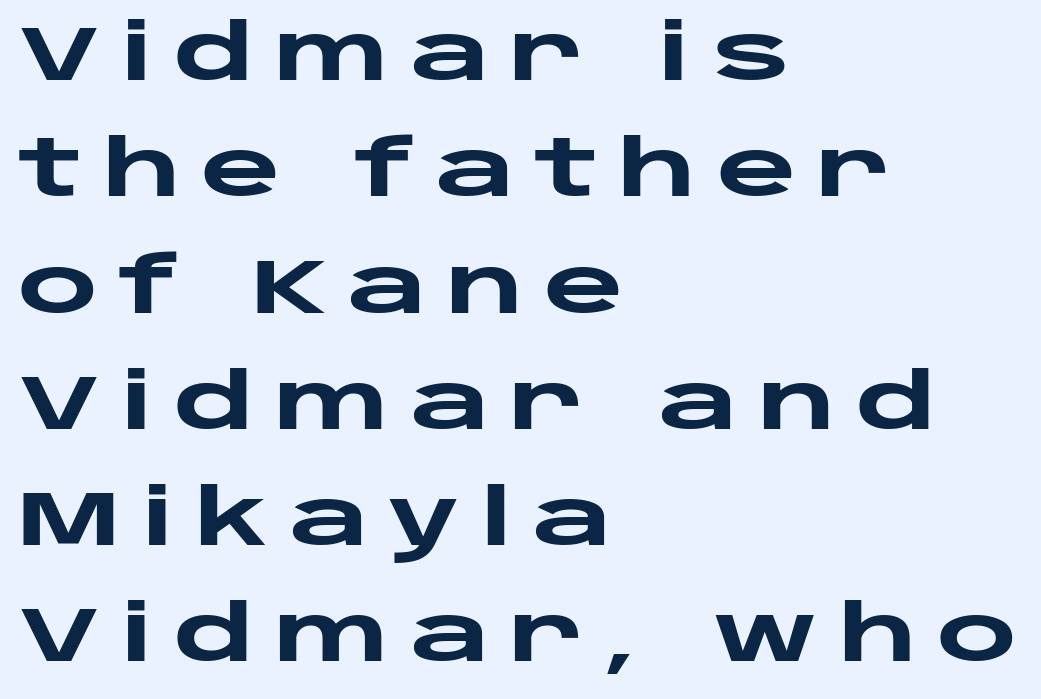
{"serif": "no", "italic": "no", "bold": "yes", "weight": "heavy", "width": "wide", "stroke_contrast": "low", "x_height": "large", "monospaced": "no", "underline": "no", "align": "left", "line_spacing": "normal", "line_spacing_ratio": 1.51, "letter_spacing": "wide", "letter_spacing_em": 0.26, "glyph_px": 77}
